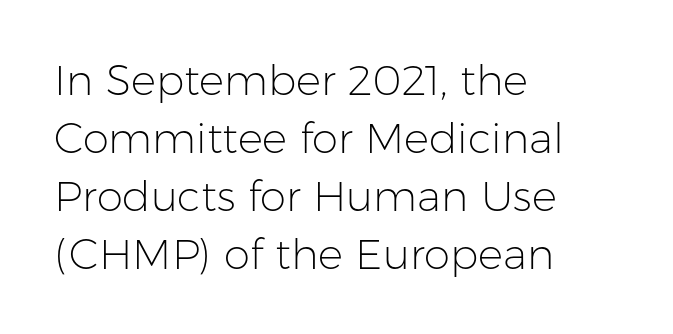
{"serif": "no", "italic": "no", "bold": "no", "weight": "light", "width": "normal", "stroke_contrast": "low", "x_height": "medium", "monospaced": "no", "underline": "no", "align": "left", "line_spacing": "normal", "line_spacing_ratio": 1.38, "letter_spacing": "normal", "letter_spacing_em": 0.0, "glyph_px": 42}
